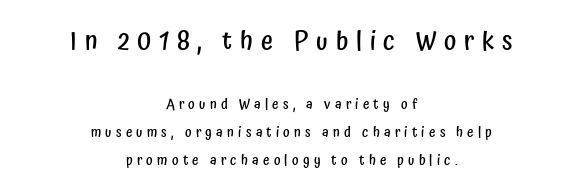
Q: Is the text bold? A: Semi-bold.
Q: Is the text italic (slanted)? A: No, it is upright.
Q: Is the text underlined? A: No.
Q: How is the paragraph aligned? A: Centered.
Q: Is the spacing between letters normal or unusually wide? A: Unusually wide.
Q: Is the spacing between lines tight, normal or loose? A: Loose.
Q: Which block of text is set in a larger size, the first (top) or the second (bottom)? A: The first (top) one.
